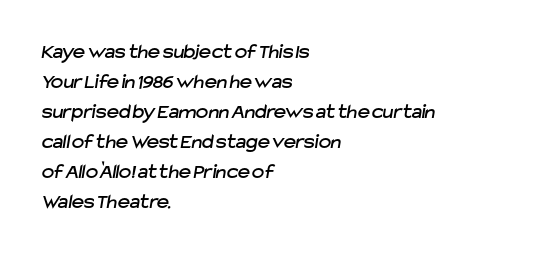
Q: Is the text underlined? A: No.
Q: How is the paragraph aligned? A: Left-aligned.
Q: Is the spacing between letters normal or unusually wide? A: Normal.
Q: Is the spacing between lines tight, normal or loose? A: Normal.
